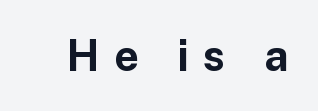
The image shows 43 px bold sans-serif type, upright; set unusually wide letter spacing (+0.33 em), not underlined; low stroke contrast and a medium x-height.
